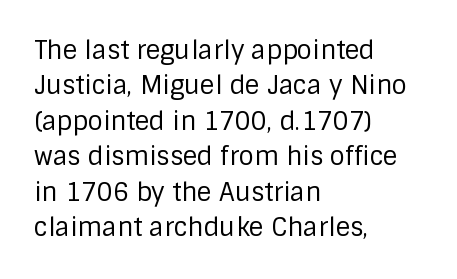
Q: Is the text bold? A: No.
Q: Is the text italic (slanted)? A: No, it is upright.
Q: Is the text underlined? A: No.
Q: How is the paragraph aligned? A: Left-aligned.
Q: Is the spacing between letters normal or unusually wide? A: Normal.
Q: Is the spacing between lines tight, normal or loose? A: Normal.
